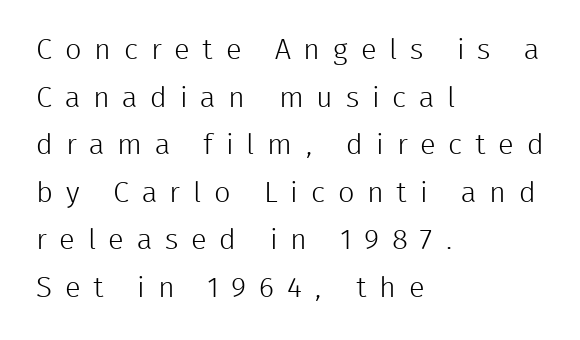
The image shows 29 px light sans-serif type, upright; set left-aligned, normal line spacing (1.64x), unusually wide letter spacing (+0.44 em), not underlined; low stroke contrast and a medium x-height.
